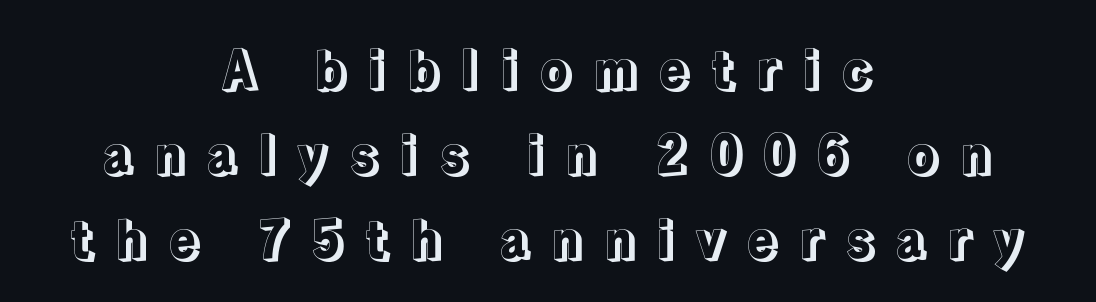
{"italic": "no", "width": "normal", "x_height": "medium", "monospaced": "no", "underline": "no", "align": "center", "line_spacing": "normal", "line_spacing_ratio": 1.63, "letter_spacing": "wide", "letter_spacing_em": 0.39, "glyph_px": 52}
